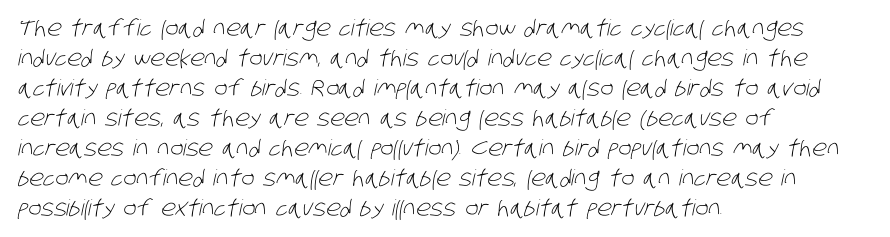
The image shows 22 px text type; set left-aligned, normal line spacing (1.36x), normal letter spacing, not underlined.
